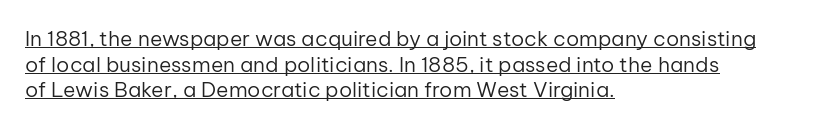
{"italic": "no", "bold": "no", "underline": "yes", "align": "left", "line_spacing_ratio": 1.22, "letter_spacing": "normal", "letter_spacing_em": 0.0, "glyph_px": 21}
